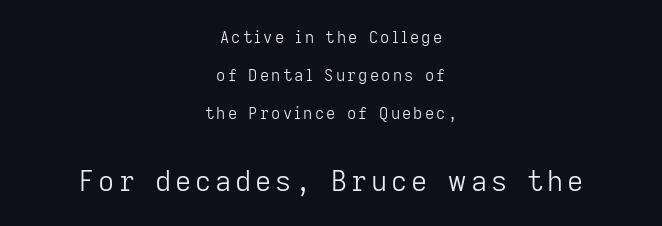
The image shows 28 px light sans-serif type, upright; set centered, loose line spacing (2.36x), not underlined; the second (bottom) block is 1.75x larger; low stroke contrast and a medium x-height.
